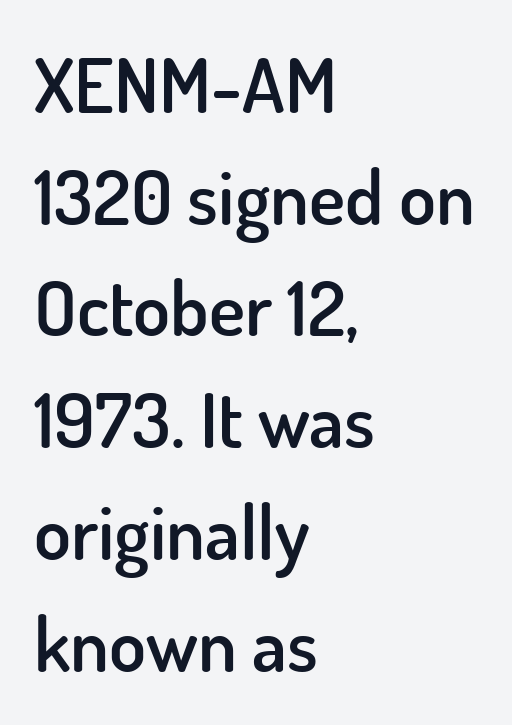
{"serif": "no", "italic": "no", "bold": "semi", "weight": "semibold", "width": "normal", "stroke_contrast": "low", "x_height": "small", "monospaced": "no", "underline": "no", "align": "left", "line_spacing": "normal", "line_spacing_ratio": 1.47, "letter_spacing": "normal", "letter_spacing_em": 0.0, "glyph_px": 76}
